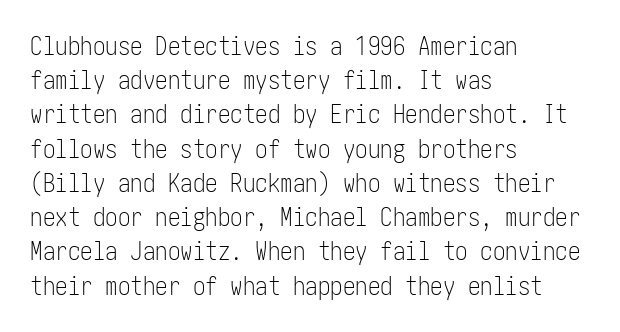
The image shows 25 px text type, upright; set left-aligned, normal line spacing (1.37x), normal letter spacing, not underlined.
